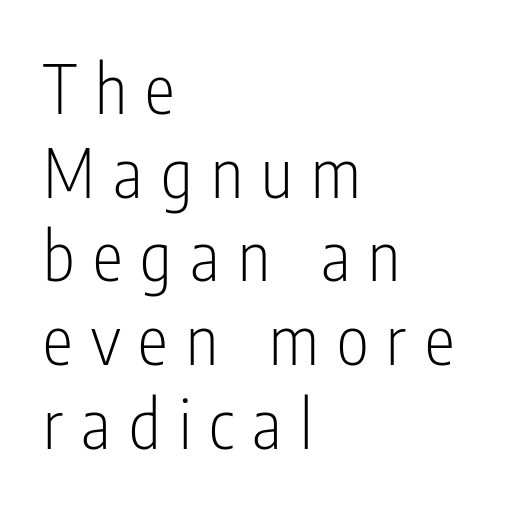
The rendering inserts visible extra space after every character. The glyphs are unaccompanied by any horizontal stroke below them. Weight: regular or lighter. The rendering uses natural spacing where letterforms have individual widths. Font category for this specimen: sans-serif. Unlike italic type, these characters show no tilt at all.
